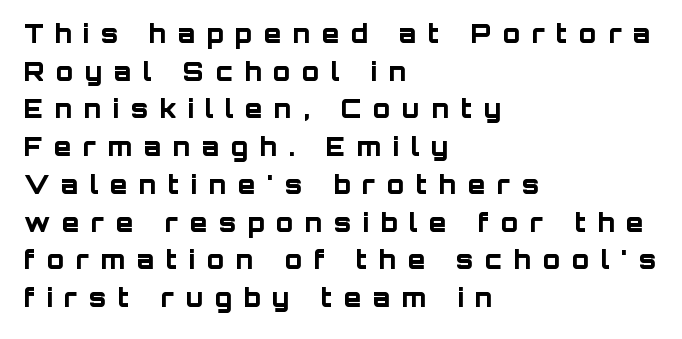
The image shows 25 px bold type, upright; set left-aligned, normal line spacing (1.51x), unusually wide letter spacing (+0.47 em), not underlined.
